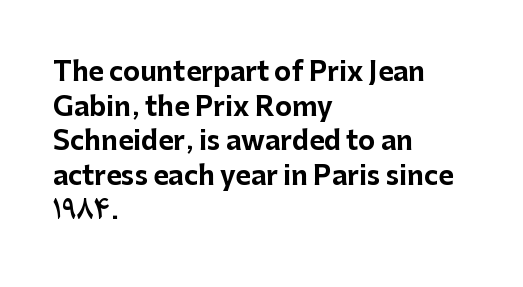
Do the letters lean? They stand straight. Standard letterfit; no display-style spreading of the glyphs. The strip under each line holds only bare page. The rendering anchors every line to the left-hand side. The glyphs have the mass of a bold cut. Quick note: interline space is typical.
